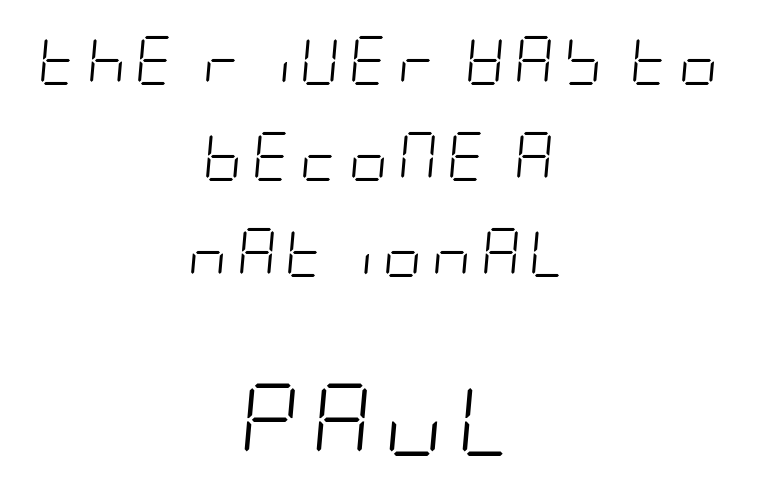
{"italic": "yes", "lean": "right", "slant_degrees": 5, "bold": "no", "weight": "light", "width": "condensed", "stroke_contrast": "low", "x_height": "large", "underline": "no", "align": "center", "line_spacing": "loose", "line_spacing_ratio": 1.96, "larger_block": "second", "size_ratio": 1.49, "glyph_px": 73}
